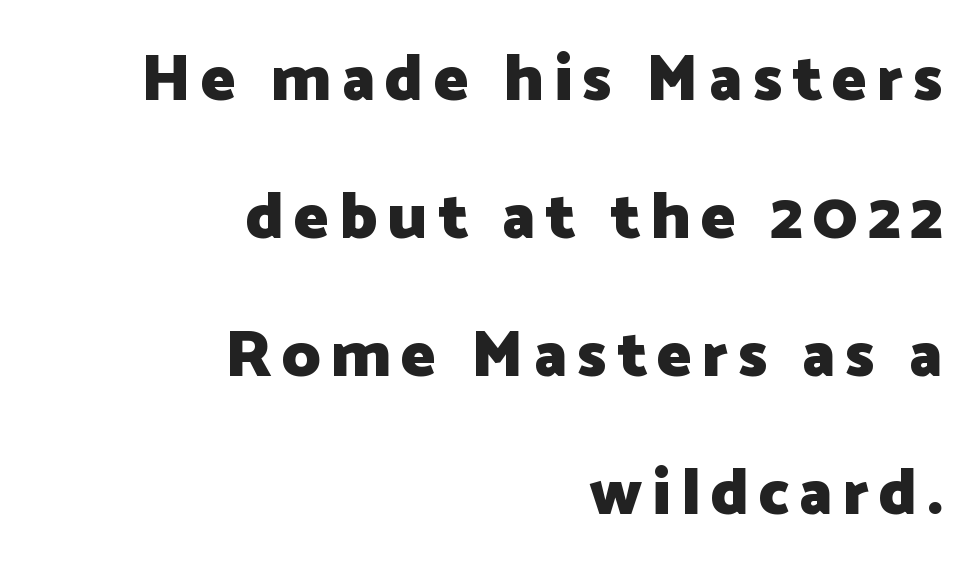
The space between consecutive lines is lavish. This sample uses a sans-serif face. Unlike italic type, these characters show no tilt at all. These lines stack with their right ends in a neat column.
